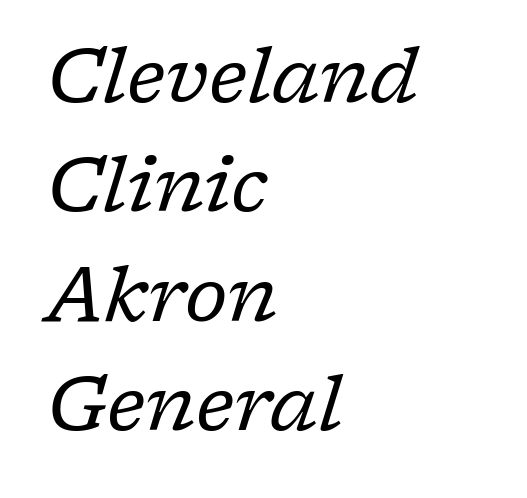
The image shows 76 px regular-weight serif type, italic (leaning right); set left-aligned, normal line spacing (1.44x), normal letter spacing, not underlined; low stroke contrast and a medium x-height.
